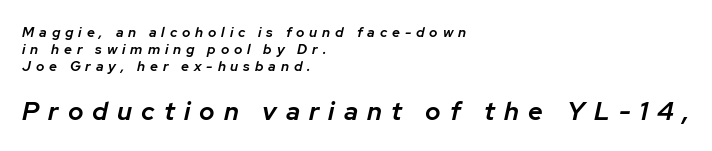
Q: Is the text bold? A: Semi-bold.
Q: Is the text italic (slanted)? A: Yes, it leans right by about 12 degrees.
Q: Is the text underlined? A: No.
Q: How is the paragraph aligned? A: Left-aligned.
Q: Is the spacing between letters normal or unusually wide? A: Unusually wide.
Q: Which block of text is set in a larger size, the first (top) or the second (bottom)? A: The second (bottom) one.
